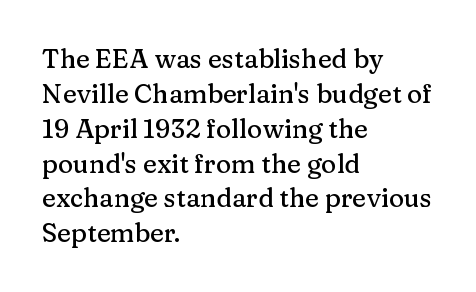
{"italic": "no", "underline": "no", "align": "left", "line_spacing": "normal", "line_spacing_ratio": 1.34, "letter_spacing": "normal", "letter_spacing_em": 0.0, "glyph_px": 26}
